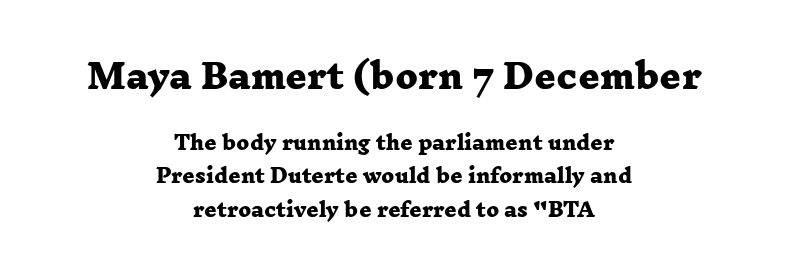
I'd call this a serif setting — the letters wear small feet. Observe the ordinary spacing: letters are neighbours, not strangers. Typographic density is high because the face is bold. You could not count columns in this text — the font is proportionally spaced.
